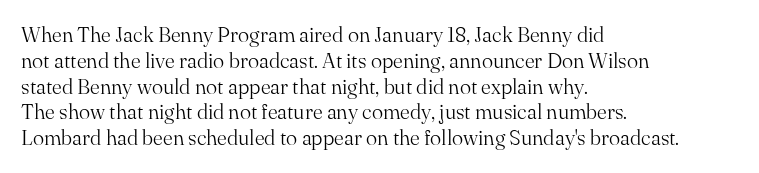
Visually the block forms a straight wall on the left and a jagged coastline on the right. This sample uses plain, unmodified letter spacing. The face looks like a standard text weight, possibly lighter. Check under the words: just untouched page. Does the lettering tilt? It doesn't — this is upright.
